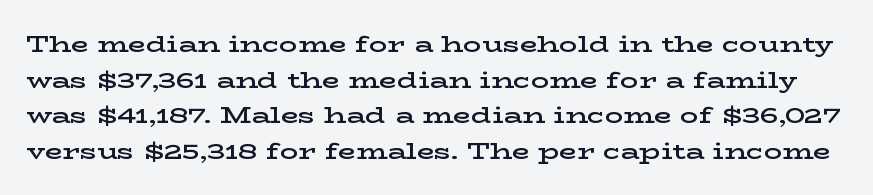
The image shows 23 px text type, upright; set normal line spacing (1.55x), normal letter spacing, not underlined.
